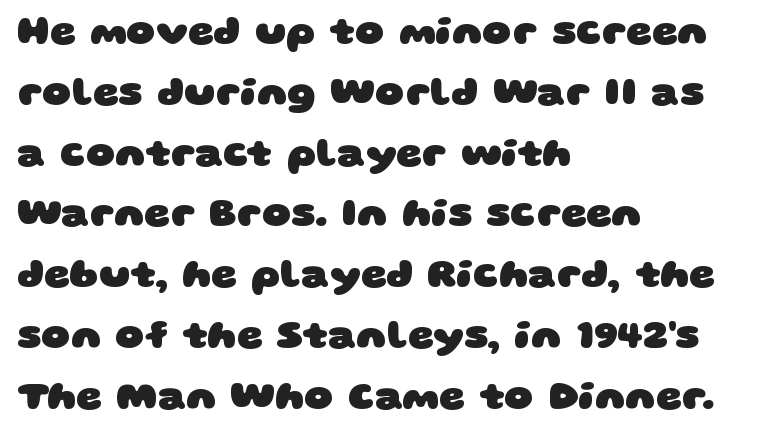
Here the designer chose a conventional face with non-uniform glyph widths. Does the weight exceed regular? Yes, all the way to bold. Reading down the block, your eye returns to a fixed left position each line. The strip under each line holds only bare page. This sample uses plain, unmodified letter spacing.
